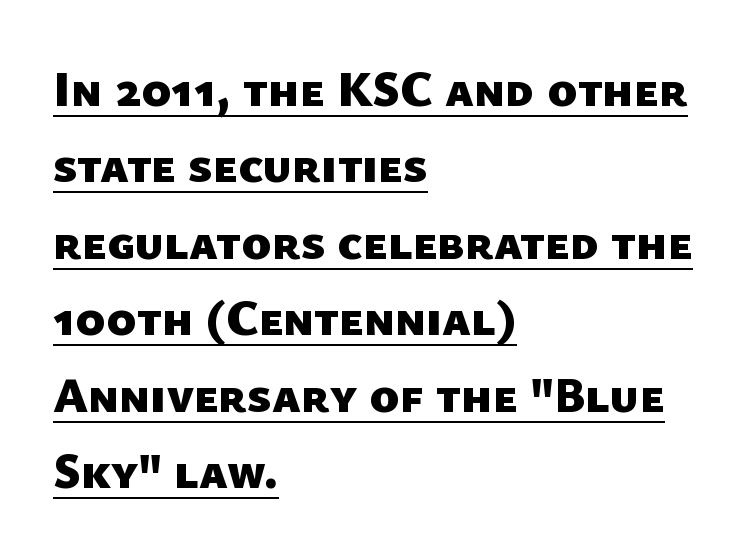
{"serif": "no", "bold": "yes", "weight": "heavy", "width": "normal", "stroke_contrast": "low", "x_height": "medium", "monospaced": "no", "underline": "yes", "align": "left", "line_spacing": "normal", "line_spacing_ratio": 1.53, "letter_spacing": "normal", "letter_spacing_em": 0.0, "glyph_px": 50}
